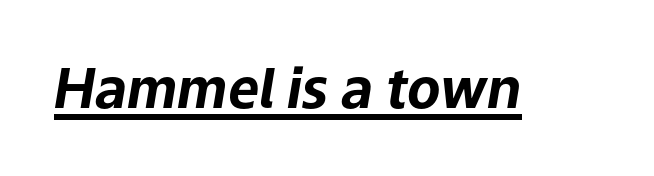
The image shows 55 px bold type, italic (leaning right); set normal letter spacing, underlined; low stroke contrast and a medium x-height.
